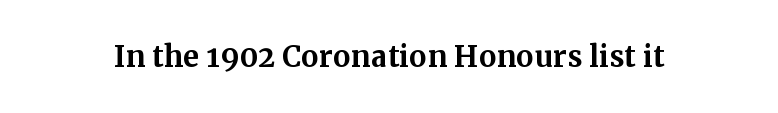
The image shows 29 px bold serif type, upright; set normal letter spacing, not underlined; medium stroke contrast and a medium x-height.
